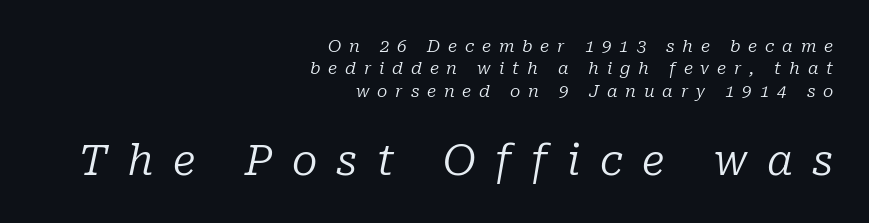
{"serif": "yes", "italic": "yes", "lean": "right", "slant_degrees": 10, "bold": "no", "weight": "regular", "width": "normal", "stroke_contrast": "low", "x_height": "medium", "monospaced": "no", "underline": "no", "align": "right", "line_spacing": "normal", "line_spacing_ratio": 1.31, "letter_spacing": "wide", "letter_spacing_em": 0.46, "larger_block": "second", "size_ratio": 2.47, "glyph_px": 42}
